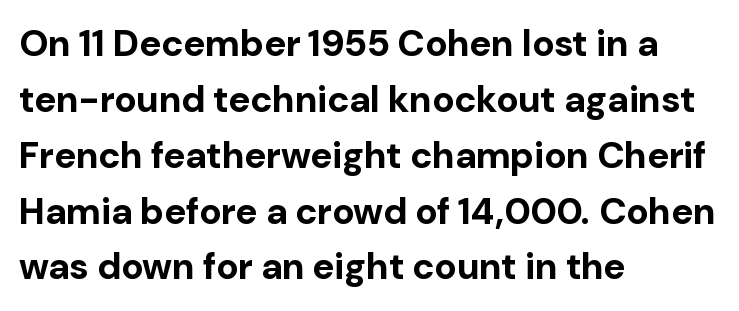
The image shows 37 px bold sans-serif type, upright; set left-aligned, normal line spacing (1.51x), normal letter spacing, not underlined; low stroke contrast and a medium x-height.
